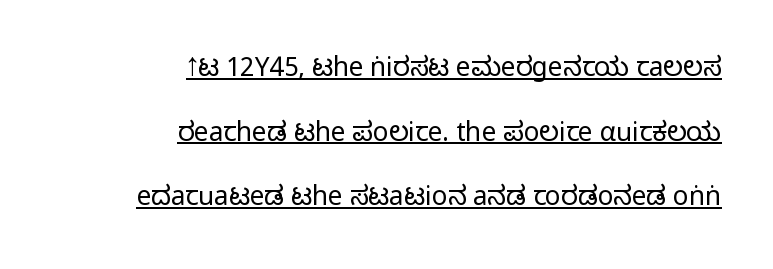
{"italic": "no", "underline": "yes", "align": "right", "line_spacing": "loose", "line_spacing_ratio": 2.49, "letter_spacing": "normal", "letter_spacing_em": 0.0, "glyph_px": 26}
